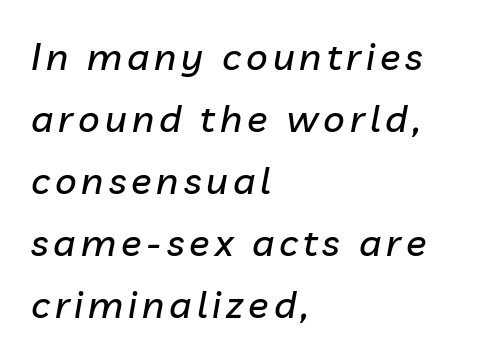
{"italic": "yes", "lean": "right", "slant_degrees": 10, "width": "normal", "stroke_contrast": "low", "x_height": "medium", "monospaced": "no", "underline": "no", "align": "left", "line_spacing": "normal", "line_spacing_ratio": 1.63, "glyph_px": 38}
